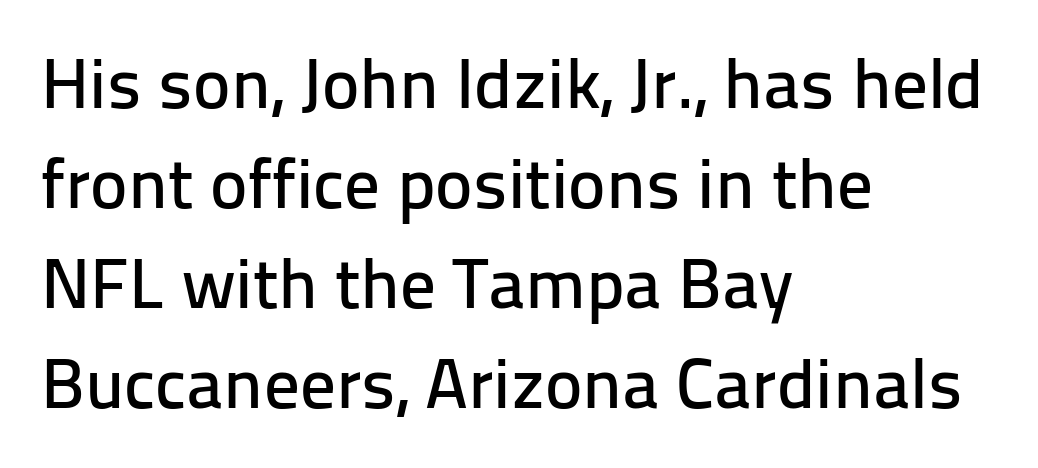
The image shows 71 px sans-serif type, upright; set left-aligned, normal line spacing (1.41x), normal letter spacing, not underlined; low stroke contrast and a medium x-height.
